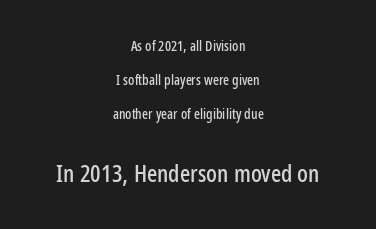
The image shows 24 px text type, upright; set centered, loose line spacing (2.42x), normal letter spacing, not underlined; the second (bottom) block is 1.71x larger.
